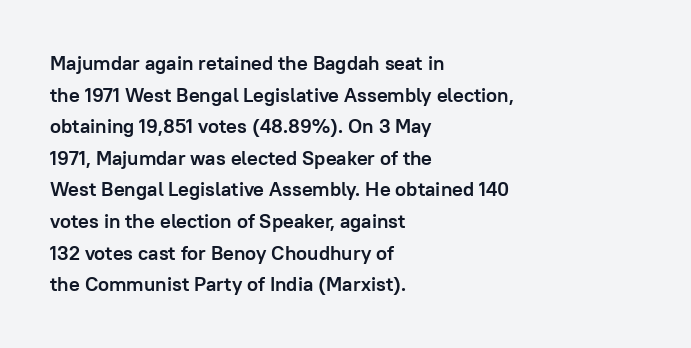
{"italic": "no", "bold": "yes", "underline": "no", "align": "left", "line_spacing": "normal", "line_spacing_ratio": 1.58, "letter_spacing": "normal", "letter_spacing_em": 0.0, "glyph_px": 20}
